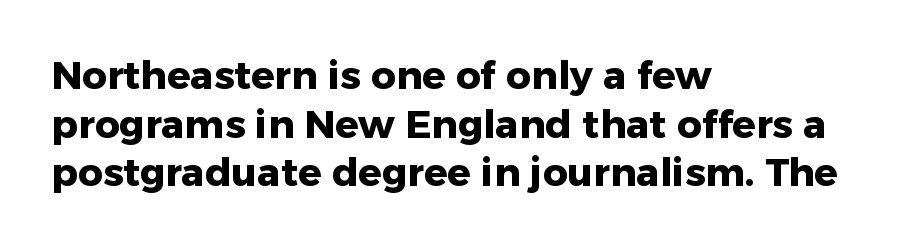
{"serif": "no", "italic": "no", "bold": "yes", "weight": "heavy", "width": "normal", "stroke_contrast": "low", "x_height": "medium", "monospaced": "no", "underline": "no", "align": "left", "line_spacing": "normal", "line_spacing_ratio": 1.25, "letter_spacing": "normal", "letter_spacing_em": 0.0, "glyph_px": 39}
